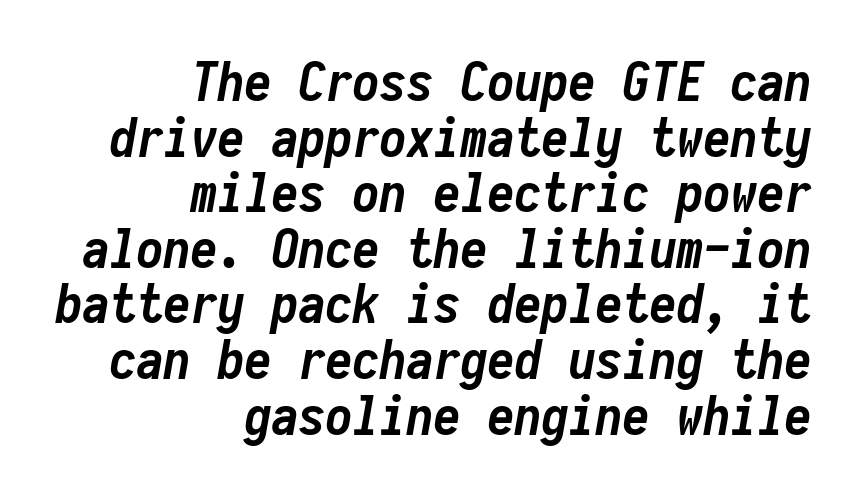
As a designer I'd log this as weight 700, bold. Short and long lines alike share a common ending point at right. The space directly below the letters is spotless. You could barely slide anything between these rows. Fixed-width glyphs throughout — classic coding-font behaviour. The tracking reads as untouched default to a designer's eye.
